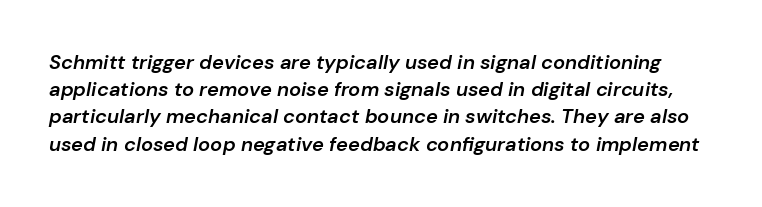
The image shows 20 px text type, italic (leaning right); set normal line spacing (1.36x), normal letter spacing, not underlined.
